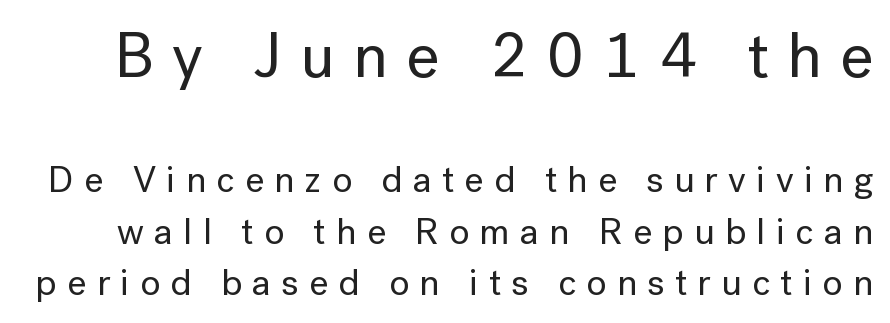
Does extra space separate the letters? Yes, quite a lot of it. This sample uses a sans-serif face. Think of a printed novel: that variable character pitch is what you see here. Vertically, the passage feels balanced, rows spaced as you'd expect. The foot of each line stays bare and open.
